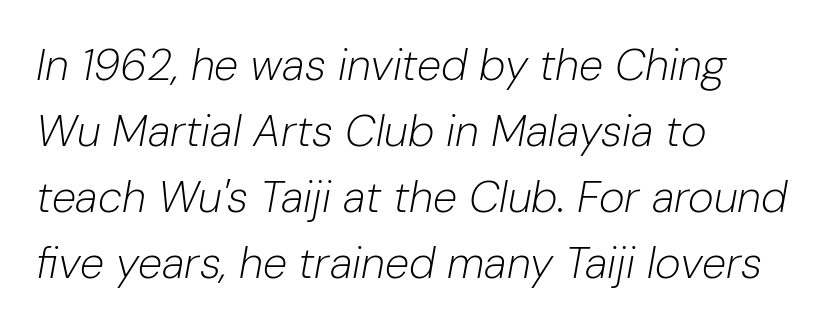
Q: Is the text bold? A: No.
Q: Is the text italic (slanted)? A: Yes, it leans right by about 10 degrees.
Q: Is the text underlined? A: No.
Q: How is the paragraph aligned? A: Left-aligned.
Q: Is the spacing between letters normal or unusually wide? A: Normal.
Q: Is the spacing between lines tight, normal or loose? A: Normal.
Q: Width (condensed, normal, or wide)? A: Normal.
Q: Stroke contrast? A: Low.
Q: x-height? A: Medium.
Q: Monospaced? A: No.
